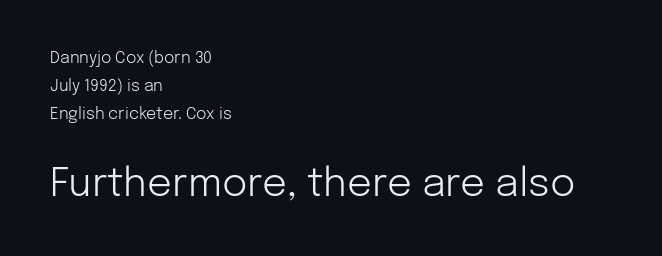
Compared with typical body copy, the letter spacing here is the same. Does the bottom block carry the larger type? Yes, it does. Check the space under the baseline: it is left empty. The font's upright variant was chosen for this text. The glyphs in this specimen are sans serif.
